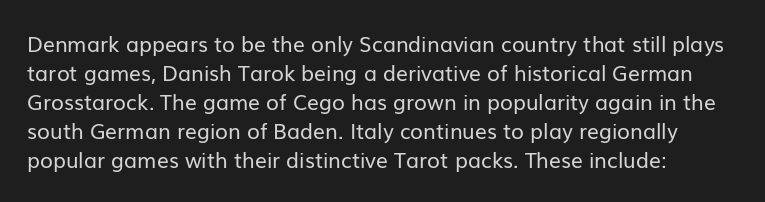
{"italic": "no", "bold": "no", "underline": "no", "align": "left", "line_spacing": "normal", "line_spacing_ratio": 1.38, "letter_spacing": "normal", "letter_spacing_em": 0.0, "glyph_px": 21}
